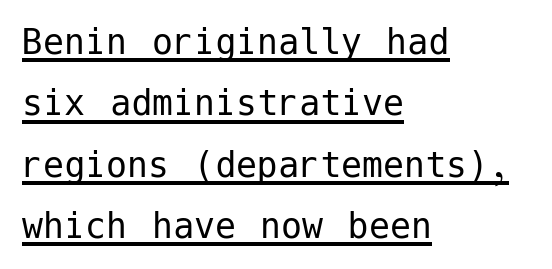
Q: Is the text bold? A: No.
Q: Is the text italic (slanted)? A: No, it is upright.
Q: Is the typeface a serif or a sans-serif typeface? A: Sans-serif.
Q: Is the text underlined? A: Yes.
Q: How is the paragraph aligned? A: Left-aligned.
Q: Is the spacing between letters normal or unusually wide? A: Normal.
Q: Is the spacing between lines tight, normal or loose? A: Normal.
Q: Width (condensed, normal, or wide)? A: Normal.
Q: Stroke contrast? A: Low.
Q: x-height? A: Medium.
